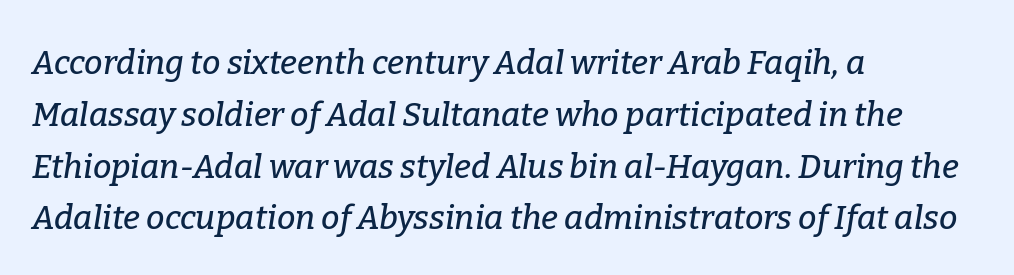
The image shows 33 px serif type, italic (leaning right); set left-aligned, normal line spacing (1.57x), normal letter spacing, not underlined; low stroke contrast and a medium x-height.
